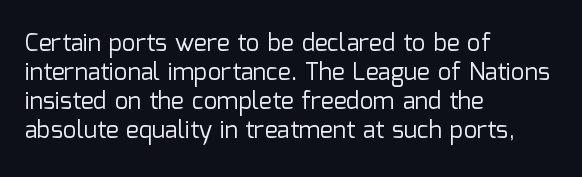
The strokes carry an ordinary text weight at most. Default kerning and tracking; the words read as compact shapes. The gap between lines stays unmarked. Does the lettering tilt? It doesn't — this is upright.
